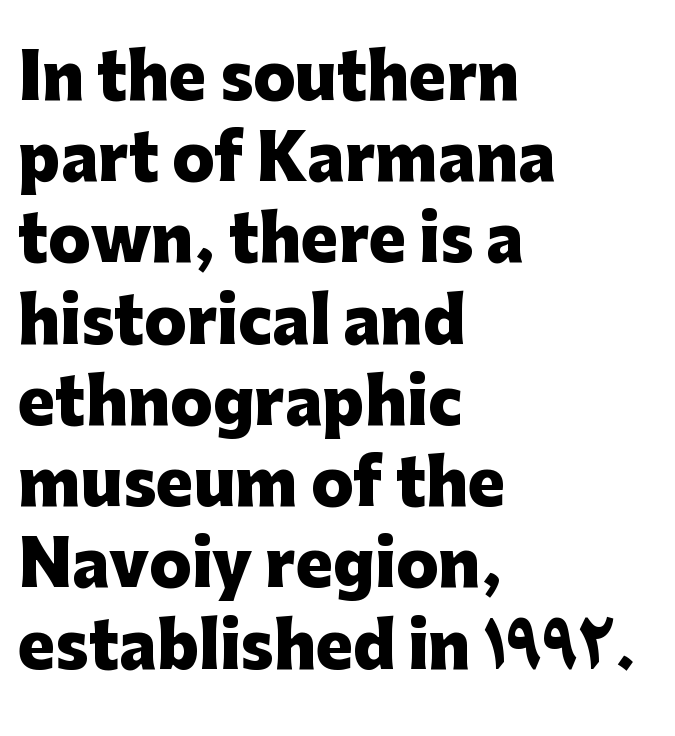
Q: Is the text bold? A: Yes.
Q: Is the text italic (slanted)? A: No, it is upright.
Q: Is the typeface a serif or a sans-serif typeface? A: Sans-serif.
Q: Is the text underlined? A: No.
Q: How is the paragraph aligned? A: Left-aligned.
Q: Is the spacing between letters normal or unusually wide? A: Normal.
Q: Is the spacing between lines tight, normal or loose? A: Normal.
Q: Width (condensed, normal, or wide)? A: Normal.
Q: Stroke contrast? A: Low.
Q: x-height? A: Medium.
Q: Monospaced? A: No.
